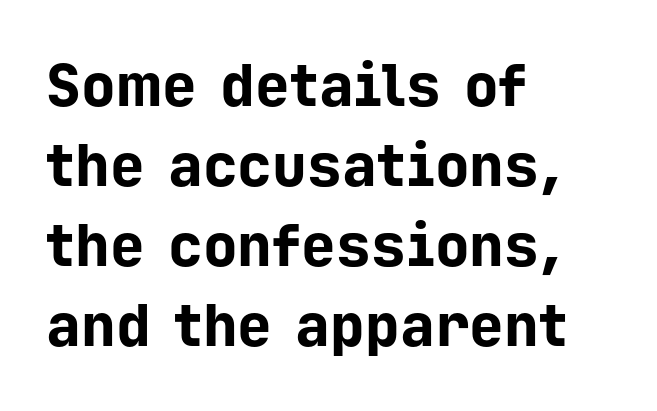
The image shows 58 px bold sans-serif type, upright, monospaced; set left-aligned, normal line spacing (1.38x), normal letter spacing, not underlined; low stroke contrast and a medium x-height.
